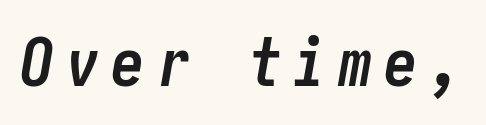
Q: Is the text bold? A: Yes.
Q: Is the text italic (slanted)? A: Yes, it leans right by about 10 degrees.
Q: Is the text underlined? A: No.
Q: Width (condensed, normal, or wide)? A: Condensed.
Q: Stroke contrast? A: Low.
Q: x-height? A: Medium.
